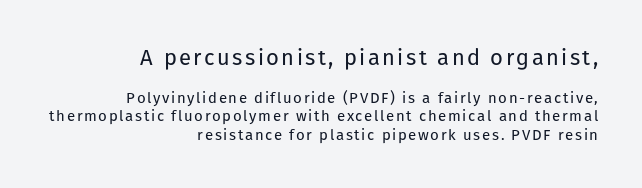
The image shows 22 px text type, upright; set right-aligned, line spacing 1.21x, not underlined; the first (top) block is 1.47x larger.
